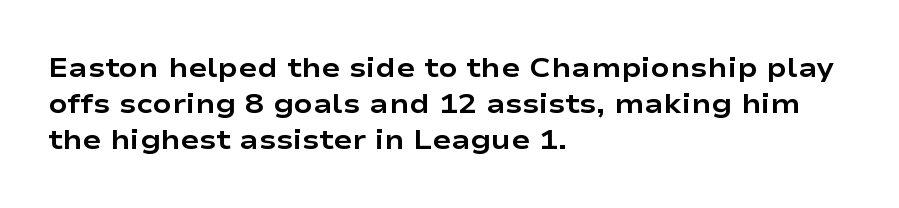
In terms of posture, this sample is upright. The glyphs are unaccompanied by any horizontal stroke below them. A typesetter would call this proportional, since set widths differ per character. You'd pick this weight for a headline — it's a proper bold.
